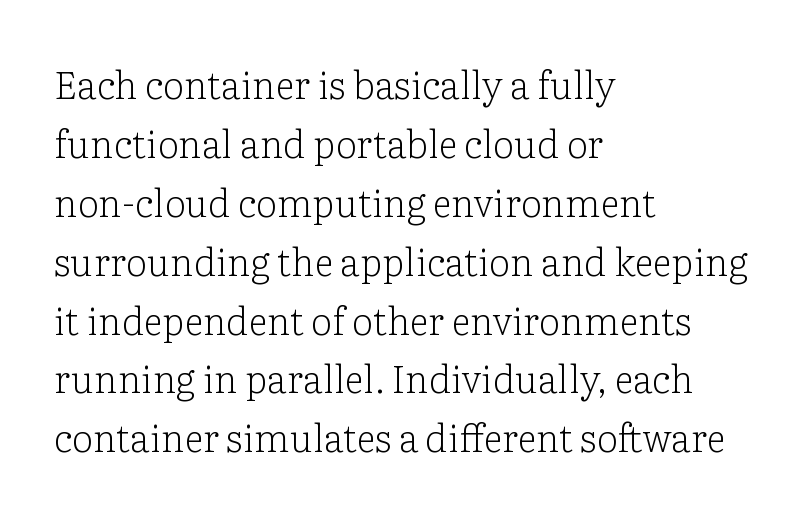
Q: Is the text bold? A: No.
Q: Is the text italic (slanted)? A: No, it is upright.
Q: Is the typeface a serif or a sans-serif typeface? A: Serif.
Q: Is the text underlined? A: No.
Q: How is the paragraph aligned? A: Left-aligned.
Q: Is the spacing between letters normal or unusually wide? A: Normal.
Q: Is the spacing between lines tight, normal or loose? A: Normal.
Q: Width (condensed, normal, or wide)? A: Normal.
Q: Stroke contrast? A: Low.
Q: x-height? A: Medium.
Q: Monospaced? A: No.
